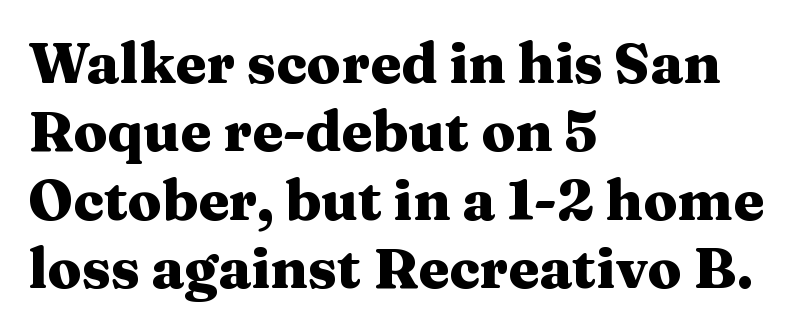
{"serif": "yes", "italic": "no", "bold": "yes", "weight": "heavy", "width": "wide", "stroke_contrast": "medium", "x_height": "medium", "monospaced": "no", "underline": "no", "align": "left", "line_spacing_ratio": 1.22, "letter_spacing": "normal", "letter_spacing_em": 0.0, "glyph_px": 56}
